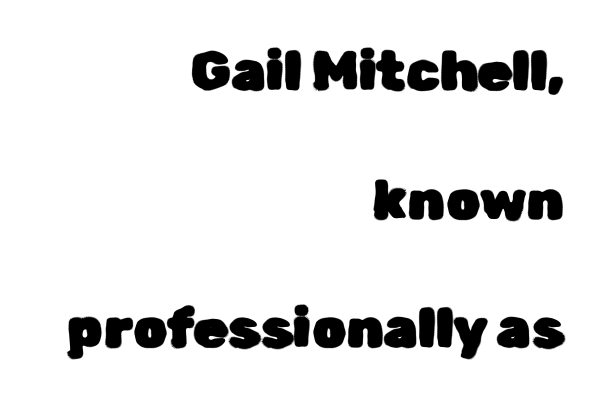
{"serif": "no", "italic": "no", "width": "normal", "stroke_contrast": "low", "x_height": "medium", "monospaced": "no", "underline": "no", "align": "right", "line_spacing": "loose", "line_spacing_ratio": 2.34, "letter_spacing": "normal", "letter_spacing_em": 0.0, "glyph_px": 55}
